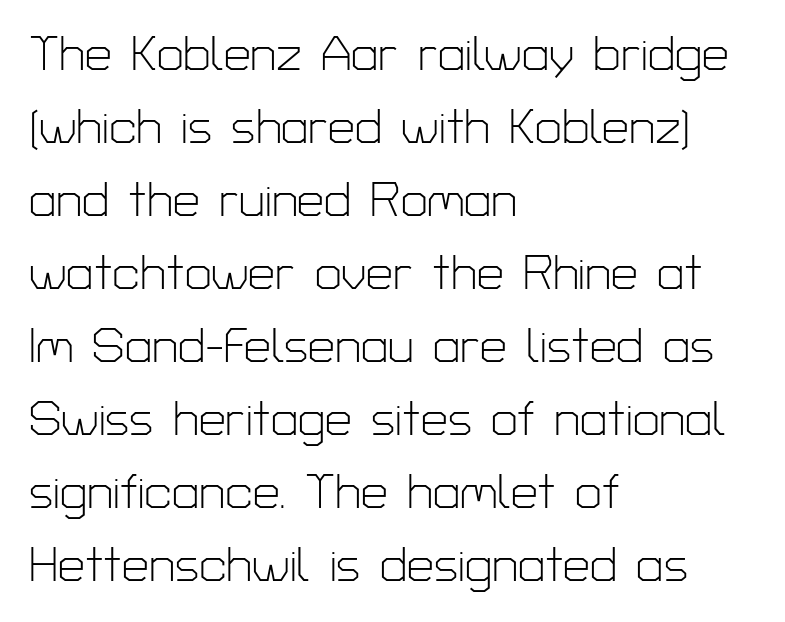
If you drew a line through each stem, it would be perfectly vertical. Is this a fixed-width face? No — the glyphs have proportional, varying widths. Line spacing here is normal. The words here are not underlined. Horizontally, the lines are justified to the leading edge only. You can tell from the bare stems that sans-serif type was used.
